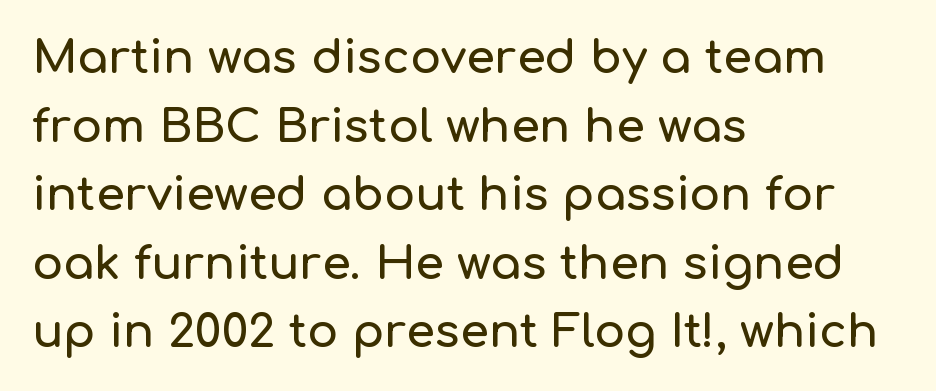
Q: Is the text italic (slanted)? A: No, it is upright.
Q: Is the typeface a serif or a sans-serif typeface? A: Sans-serif.
Q: Is the text underlined? A: No.
Q: How is the paragraph aligned? A: Left-aligned.
Q: Is the spacing between letters normal or unusually wide? A: Normal.
Q: Is the spacing between lines tight, normal or loose? A: Normal.
Q: Width (condensed, normal, or wide)? A: Normal.
Q: Stroke contrast? A: Low.
Q: x-height? A: Medium.
Q: Monospaced? A: No.
